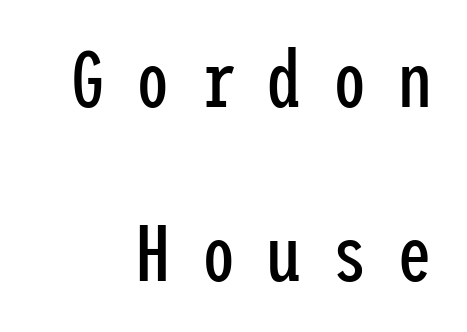
The glyphs in this specimen are sans serif. Letter spacing: wide. Weight: not bold — regular or lighter. The paragraph shown leans on its right margin. Descender tails drop into unmarked territory. The leading is generous, giving the passage an open texture.
